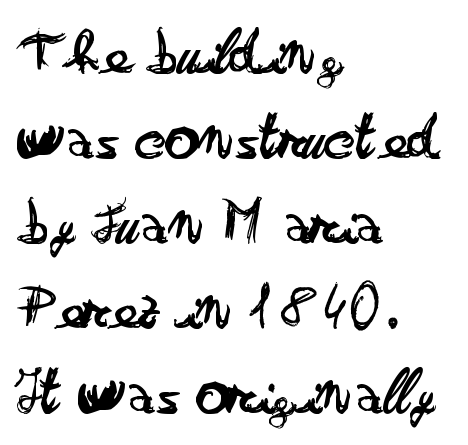
The image shows 68 px regular-weight, wide sans-serif type, upright; set left-aligned, normal line spacing (1.25x), normal letter spacing, not underlined; low stroke contrast and a small x-height.
